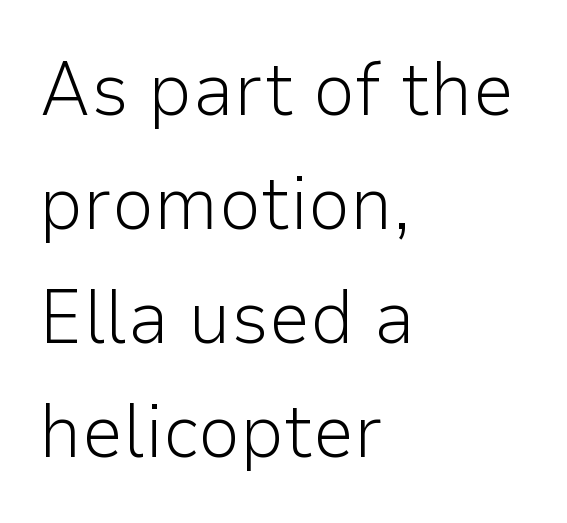
{"serif": "no", "italic": "no", "bold": "no", "weight": "light", "width": "normal", "stroke_contrast": "low", "x_height": "medium", "monospaced": "no", "underline": "no", "align": "left", "line_spacing": "normal", "line_spacing_ratio": 1.52, "letter_spacing": "normal", "letter_spacing_em": 0.0, "glyph_px": 75}
